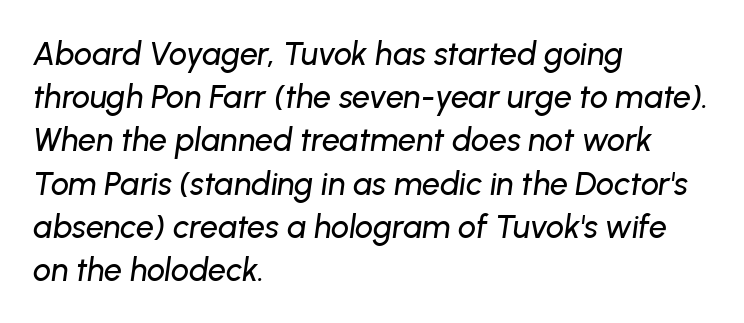
Is the letter spacing exaggerated? No — it looks like the ordinary default. These lines sit exactly where default settings would place them. Decoration check: the copy has no underline. A typesetter would mark this as italic. The face used here is proportionally spaced, like ordinary book or web type. Typeset ragged right — the left edge is the straight one.
